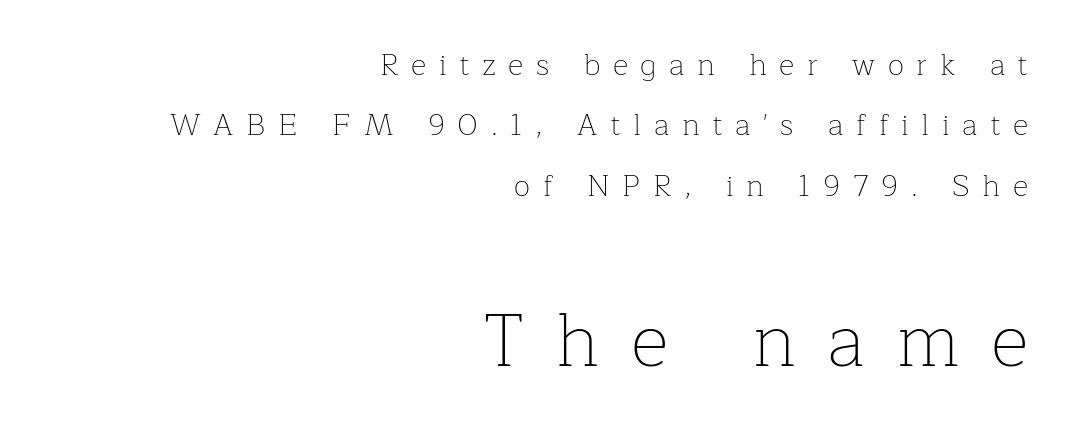
There is plenty of visible air inserted between adjacent glyphs. Summary of vertical rhythm: relaxed, with wide interline spacing. The weight would be labelled regular, book, light, or lighter still. Visually, the bottom section dominates because its glyphs are scaled up.
